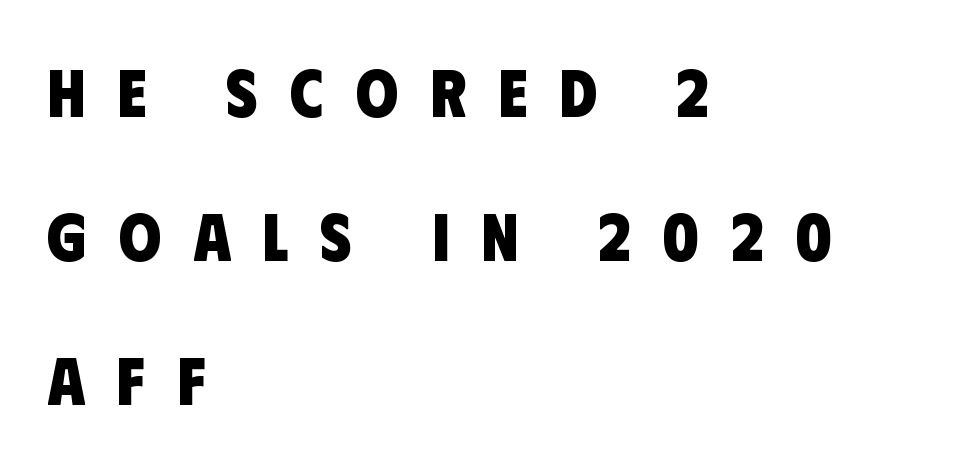
{"serif": "no", "bold": "yes", "weight": "heavy", "width": "condensed", "stroke_contrast": "low", "x_height": "large", "monospaced": "no", "underline": "no", "align": "left", "line_spacing": "loose", "line_spacing_ratio": 2.12, "letter_spacing": "wide", "letter_spacing_em": 0.47, "glyph_px": 68}
